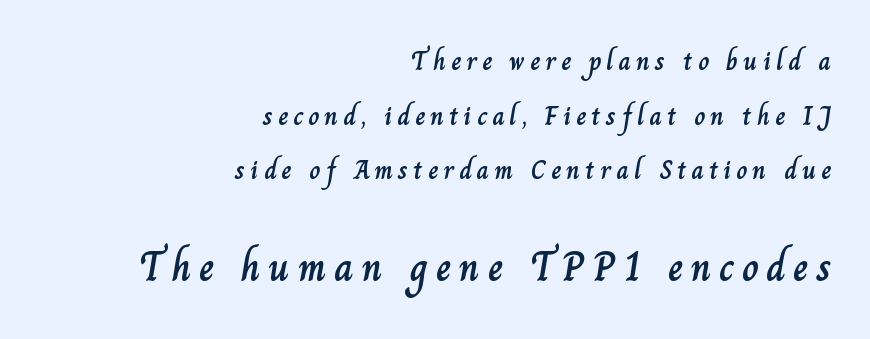
{"width": "normal", "stroke_contrast": "low", "x_height": "small", "monospaced": "no", "underline": "no", "align": "right", "line_spacing": "loose", "line_spacing_ratio": 2.02, "larger_block": "second", "size_ratio": 1.52, "glyph_px": 41}
